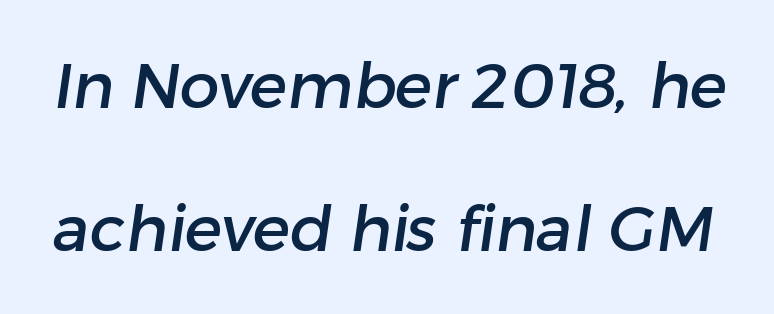
Stroke terminals: plain, sans-serif. These lines are rendered in a variable-pitch font. What stands out about the letter spacing? Nothing — it is the standard amount. Any mark beneath the type? The region is blank. Regarding leading, the lines here are spaced well apart.
